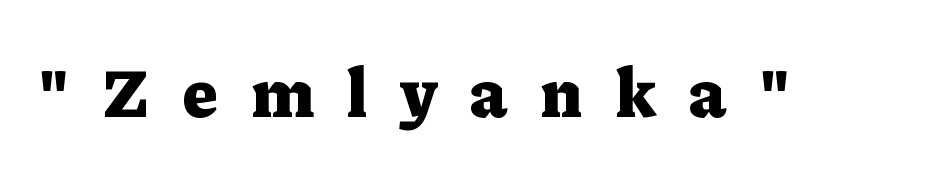
{"serif": "yes", "italic": "no", "bold": "yes", "weight": "heavy", "width": "normal", "stroke_contrast": "low", "x_height": "medium", "monospaced": "no", "underline": "no", "letter_spacing": "wide", "letter_spacing_em": 0.48, "glyph_px": 70}
